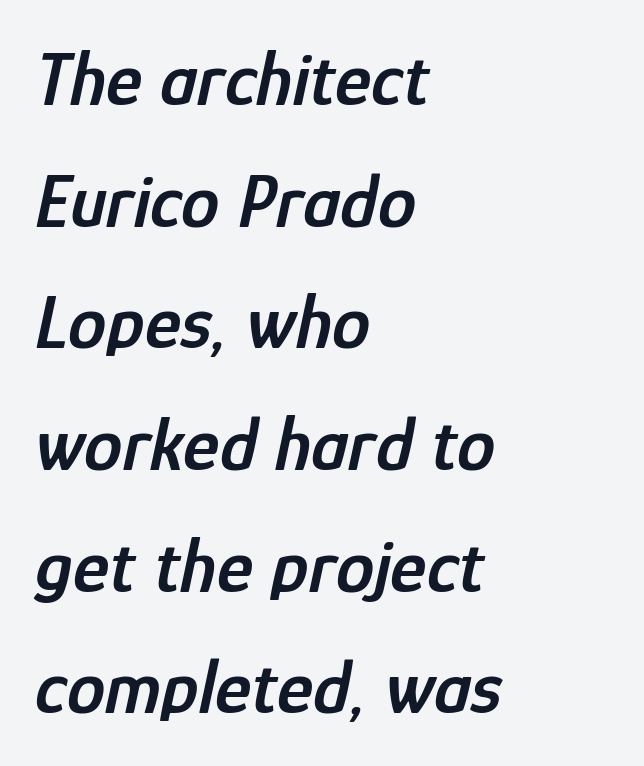
{"italic": "yes", "lean": "right", "slant_degrees": 12, "bold": "semi", "weight": "semibold", "width": "condensed", "stroke_contrast": "low", "x_height": "medium", "monospaced": "no", "underline": "no", "align": "left", "line_spacing": "normal", "line_spacing_ratio": 1.58, "letter_spacing": "normal", "letter_spacing_em": 0.0, "glyph_px": 77}
